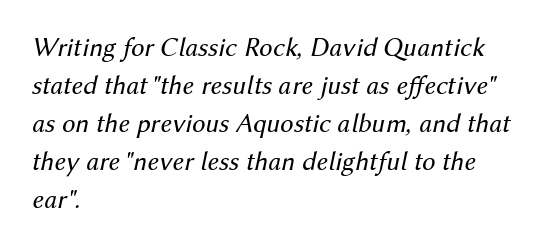
{"italic": "yes", "lean": "right", "slant_degrees": 12, "bold": "no", "underline": "no", "align": "left", "line_spacing": "normal", "line_spacing_ratio": 1.41, "letter_spacing": "normal", "letter_spacing_em": 0.0, "glyph_px": 27}
